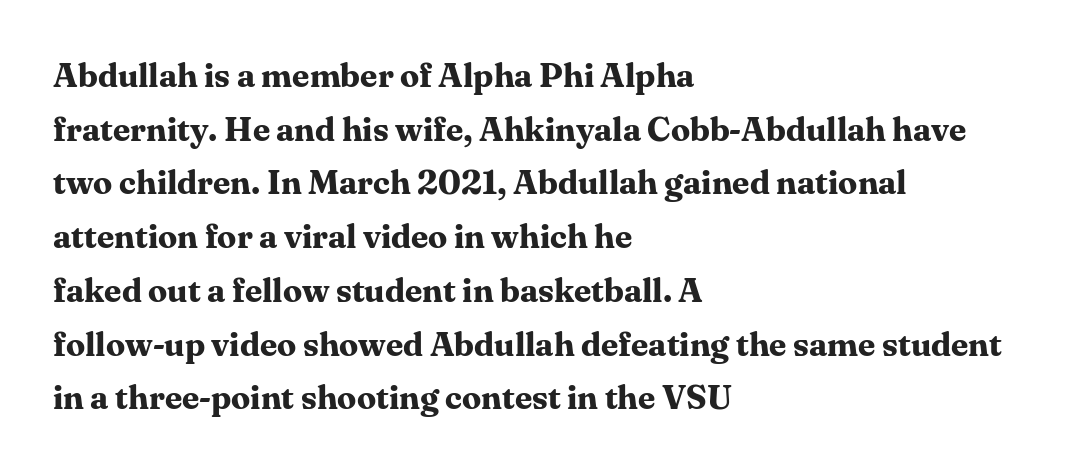
Q: Is the text bold? A: Yes.
Q: Is the text italic (slanted)? A: No, it is upright.
Q: Is the typeface a serif or a sans-serif typeface? A: Serif.
Q: Is the text underlined? A: No.
Q: How is the paragraph aligned? A: Left-aligned.
Q: Is the spacing between letters normal or unusually wide? A: Normal.
Q: Is the spacing between lines tight, normal or loose? A: Normal.
Q: Width (condensed, normal, or wide)? A: Normal.
Q: Stroke contrast? A: Medium.
Q: x-height? A: Medium.
Q: Monospaced? A: No.
